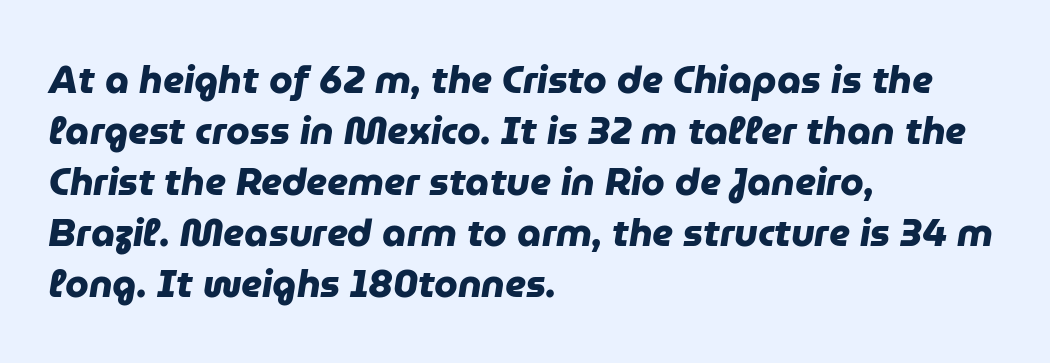
Q: Is the text bold? A: Yes.
Q: Is the typeface a serif or a sans-serif typeface? A: Sans-serif.
Q: Is the text underlined? A: No.
Q: How is the paragraph aligned? A: Left-aligned.
Q: Is the spacing between letters normal or unusually wide? A: Normal.
Q: Is the spacing between lines tight, normal or loose? A: Normal.
Q: Width (condensed, normal, or wide)? A: Normal.
Q: Stroke contrast? A: Low.
Q: x-height? A: Medium.
Q: Monospaced? A: No.
